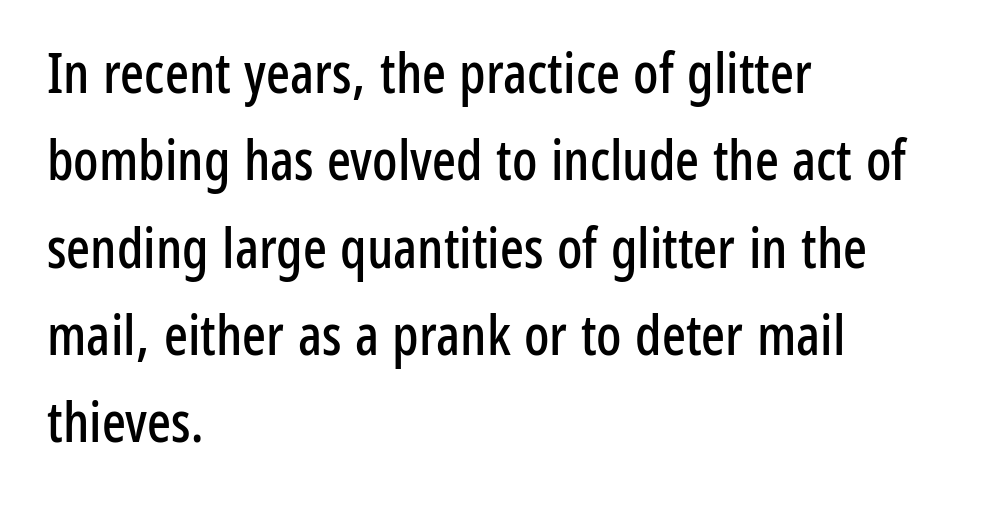
{"serif": "no", "italic": "no", "width": "condensed", "stroke_contrast": "low", "x_height": "medium", "monospaced": "no", "underline": "no", "align": "left", "line_spacing": "normal", "line_spacing_ratio": 1.56, "letter_spacing": "normal", "letter_spacing_em": 0.0, "glyph_px": 56}
